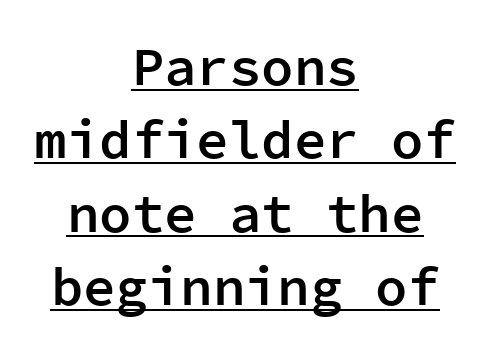
The string is rendered with underlining switched on. Nothing unusual about the tracking: characters are spaced as the font intends. Every character here occupies the same horizontal width, giving the sample a typewriter-like rhythm. The letters are semibold — heavier than regular but short of a full bold.
